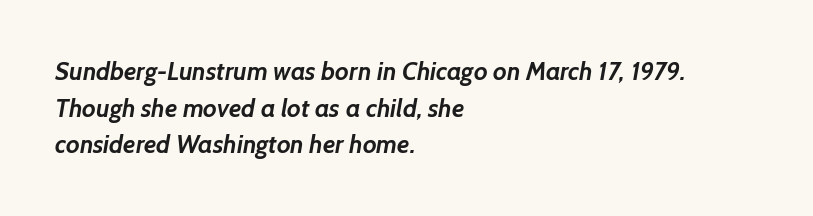
Q: Is the text bold? A: Yes.
Q: Is the text underlined? A: No.
Q: How is the paragraph aligned? A: Left-aligned.
Q: Is the spacing between letters normal or unusually wide? A: Normal.
Q: Is the spacing between lines tight, normal or loose? A: Normal.
